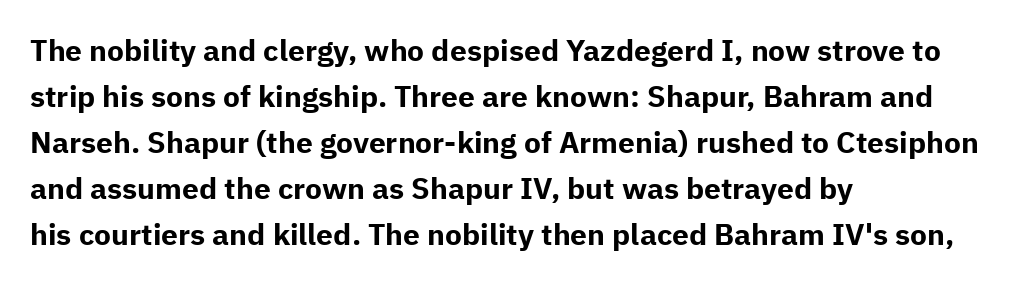
The rag falls on the right side of this text block. Italic: no, the glyphs are upright roman. This sample has the flowing, uneven cadence of proportional lettering. No feet cap the strokes, marking this as sans-serif type.
